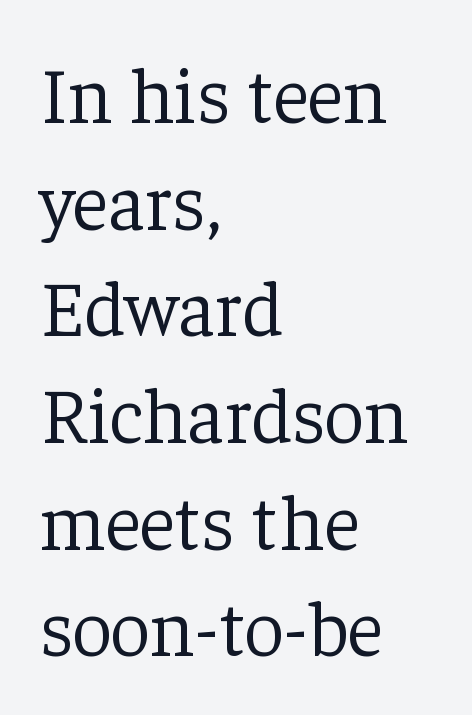
The image shows 79 px light serif type, upright; set left-aligned, normal line spacing (1.35x), normal letter spacing, not underlined; low stroke contrast and a medium x-height.
